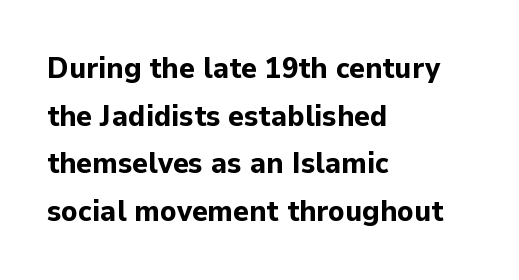
Q: Is the text bold? A: Yes.
Q: Is the text italic (slanted)? A: No, it is upright.
Q: Is the typeface a serif or a sans-serif typeface? A: Sans-serif.
Q: Is the text underlined? A: No.
Q: How is the paragraph aligned? A: Left-aligned.
Q: Is the spacing between letters normal or unusually wide? A: Normal.
Q: Is the spacing between lines tight, normal or loose? A: Normal.
Q: Width (condensed, normal, or wide)? A: Normal.
Q: Stroke contrast? A: Low.
Q: x-height? A: Medium.
Q: Monospaced? A: No.
